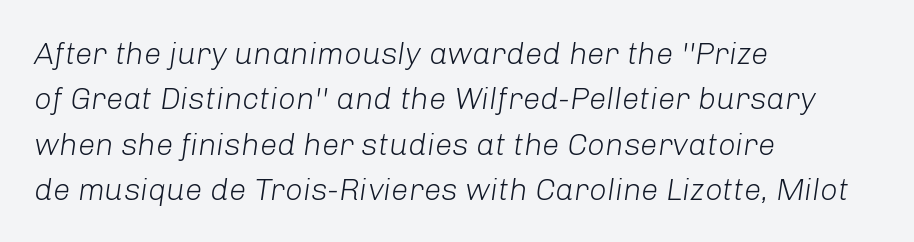
Regarding leading, the lines here are spaced in the standard way. Lines of text with bare space underneath. One-word summary of the alignment: left. A typesetter would call this proportional, since set widths differ per character. There is no visible air inserted between adjacent glyphs.
